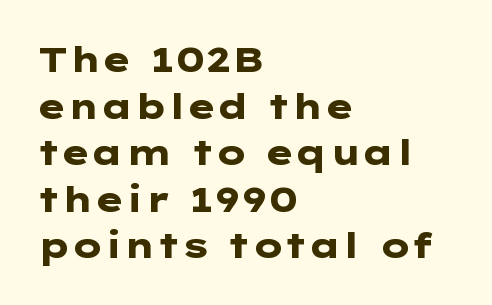
Horizontal bands of white between lines are of average thickness. The lettering holds an erect, upright posture throughout. No extra tracking has been applied to these lines. Left-aligned paragraph, ragged on the right. What kind of face is this? One without serifs — a sans. The strip under each line holds only bare page.
